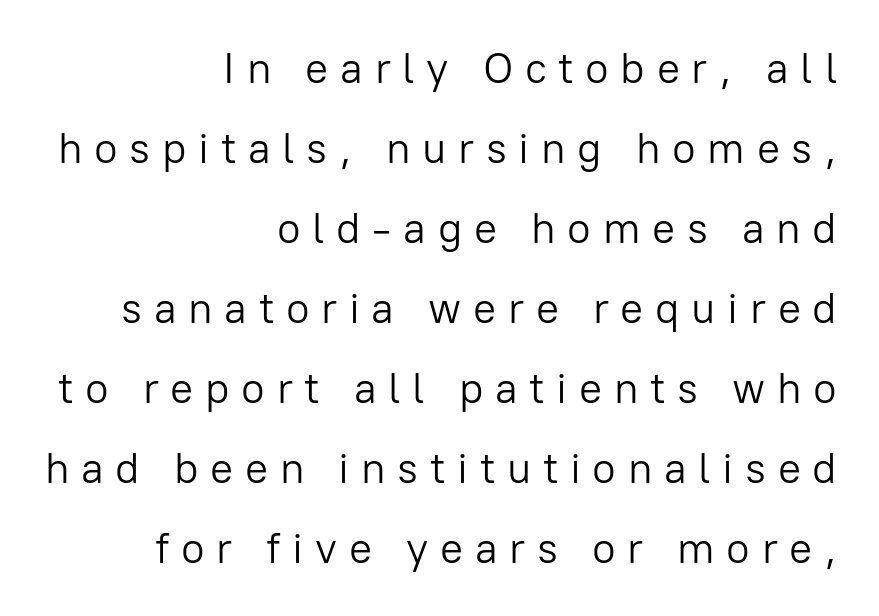
Rule under the text: the space is simply empty. Posture: straight, roman, zero tilt. Heaviness? Minimal to ordinary, like unemphasized prose. Are there feet on the stems? There aren't — it's a sans. Does the copy run flush right? Yes — the right margin is perfectly even.
